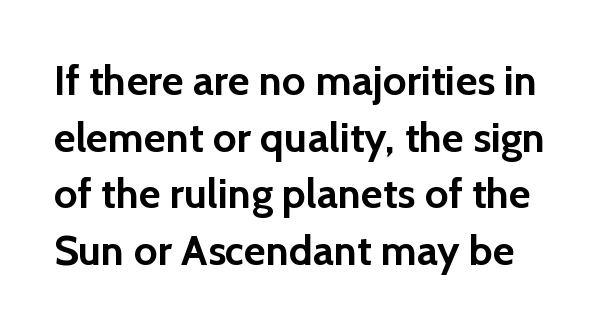
Q: Is the text bold? A: Yes.
Q: Is the text italic (slanted)? A: No, it is upright.
Q: Is the typeface a serif or a sans-serif typeface? A: Sans-serif.
Q: Is the text underlined? A: No.
Q: Is the spacing between letters normal or unusually wide? A: Normal.
Q: Is the spacing between lines tight, normal or loose? A: Normal.
Q: Width (condensed, normal, or wide)? A: Normal.
Q: x-height? A: Medium.
Q: Monospaced? A: No.
